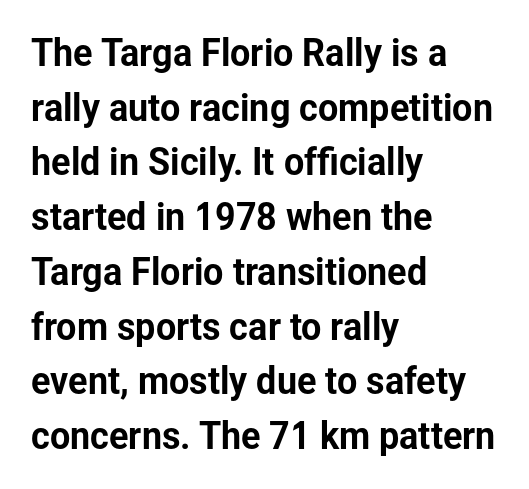
Which margin do the lines hug? The left one — the right edge is uneven. Observe the ordinary spacing: letters are neighbours, not strangers. Each new line begins a customary step beneath the previous one. Just letters on the line, the space beneath them empty. Do the characters align in a grid? No, the font is proportional. The face used here is a sans, in the tradition of grotesques and geometrics.
